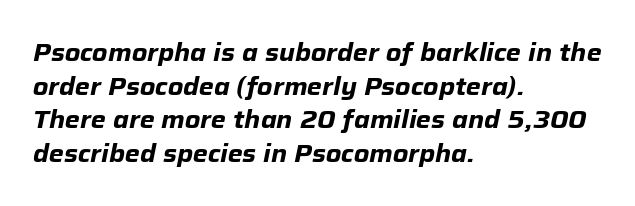
The font is running at its bold setting. In terms of letterspacing, this is plain default setting. Glance below the letters and you will spot only blank space. Teacher's note: observe the even left margin — that is flush-left alignment. The lines sit at an ordinary, default distance from one another. Quick note: italic.
